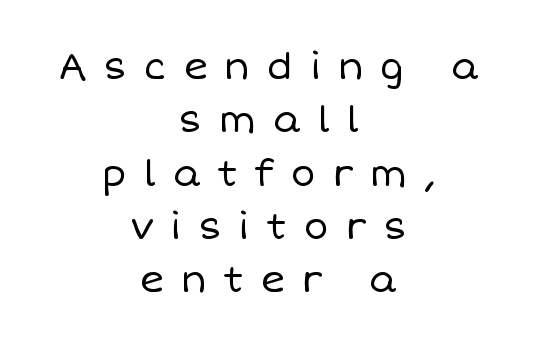
{"italic": "no", "bold": "no", "weight": "regular", "width": "normal", "stroke_contrast": "low", "x_height": "large", "monospaced": "no", "underline": "no", "align": "center", "line_spacing": "normal", "line_spacing_ratio": 1.44, "letter_spacing": "wide", "letter_spacing_em": 0.45, "glyph_px": 37}
